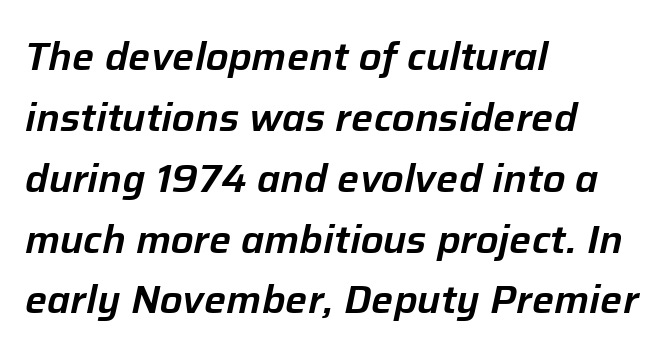
Slanted lettering throughout. The rows are spaced the way most documents space them. Varying glyph widths throughout — classic text-font behaviour. The lines in this sample share a left origin and differ only in where they stop. Nobody drew a line under any word here. What stands out about the letter spacing? Nothing — it is the standard amount.
